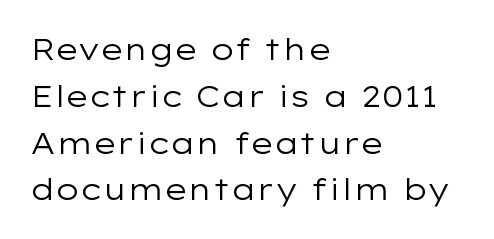
The image shows 30 px regular-weight, wide sans-serif type, upright; set left-aligned, normal line spacing (1.56x), normal letter spacing, not underlined; low stroke contrast and a medium x-height.
